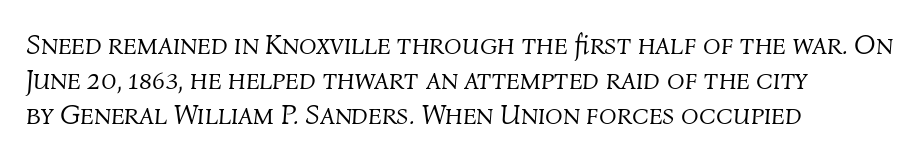
You could not count columns in this text — the font is proportionally spaced. The line texture is even and compact thanks to regular tracking. Casual observation: everything's shoved over to the left. Letters rest on an invisible, unmarked baseline.
